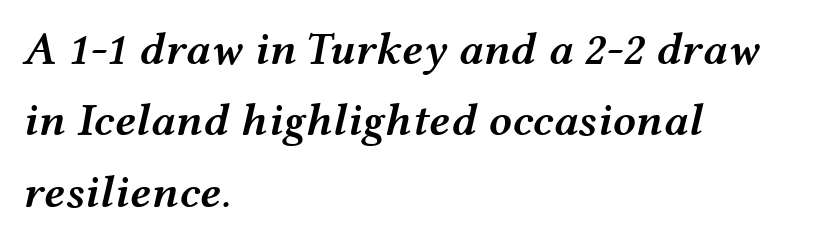
The image shows 46 px semibold, wide type, italic (leaning right); set left-aligned, normal line spacing (1.55x), normal letter spacing, not underlined; medium stroke contrast and a medium x-height.
